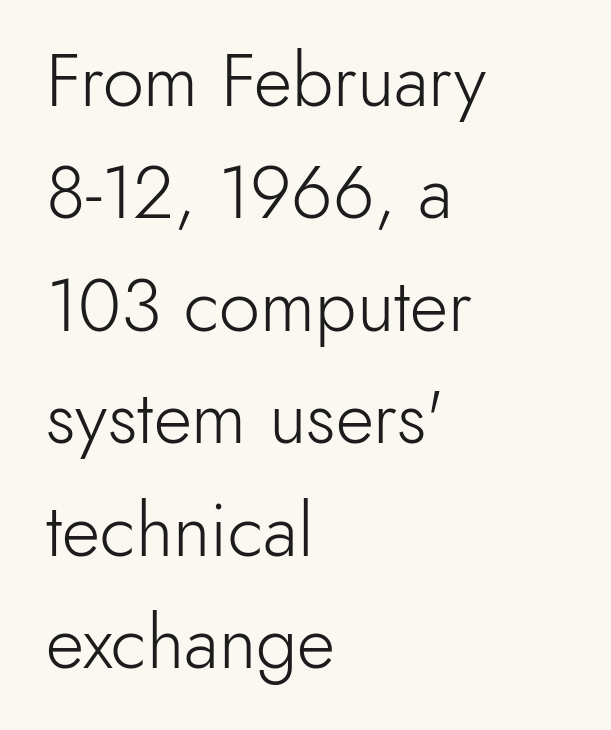
Q: Is the text bold? A: No.
Q: Is the text italic (slanted)? A: No, it is upright.
Q: Is the typeface a serif or a sans-serif typeface? A: Sans-serif.
Q: Is the text underlined? A: No.
Q: How is the paragraph aligned? A: Left-aligned.
Q: Is the spacing between letters normal or unusually wide? A: Normal.
Q: Is the spacing between lines tight, normal or loose? A: Normal.
Q: Width (condensed, normal, or wide)? A: Normal.
Q: x-height? A: Small.
Q: Monospaced? A: No.
